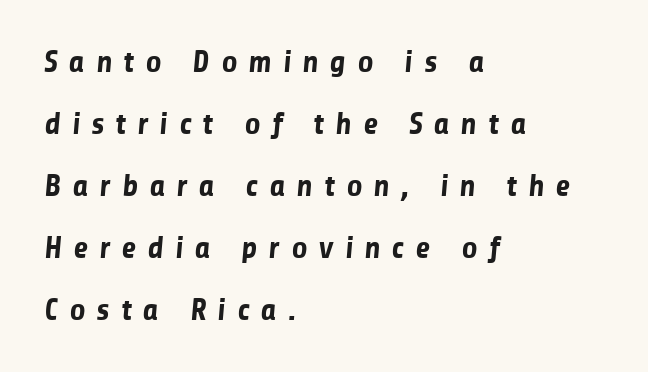
The image shows 31 px bold sans-serif type; set left-aligned, loose line spacing (2.0x), unusually wide letter spacing (+0.36 em), not underlined; low stroke contrast and a medium x-height.
